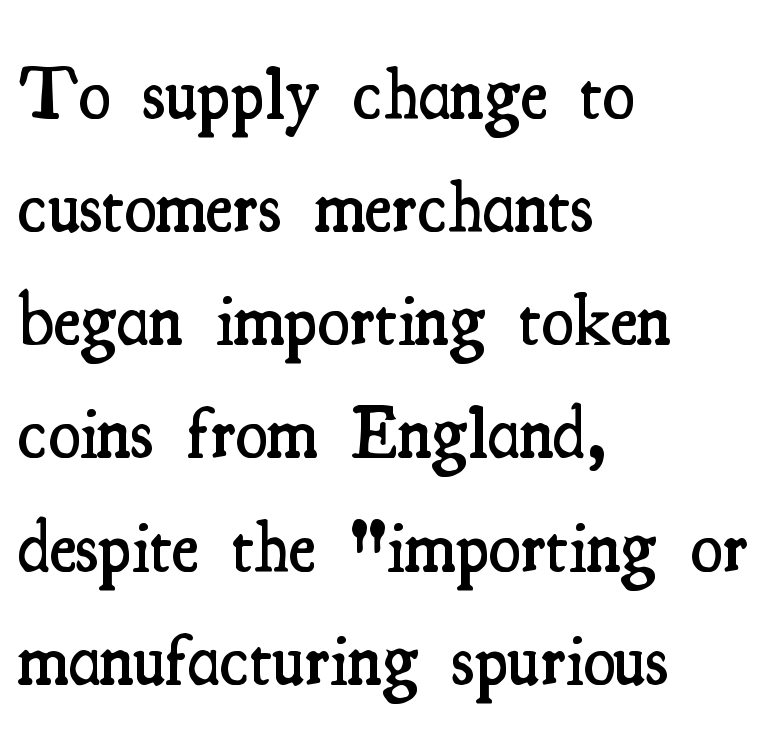
Q: Is the text bold? A: Semi-bold.
Q: Is the text italic (slanted)? A: No, it is upright.
Q: Is the typeface a serif or a sans-serif typeface? A: Serif.
Q: Is the text underlined? A: No.
Q: How is the paragraph aligned? A: Left-aligned.
Q: Is the spacing between letters normal or unusually wide? A: Normal.
Q: Is the spacing between lines tight, normal or loose? A: Normal.
Q: Width (condensed, normal, or wide)? A: Condensed.
Q: Stroke contrast? A: Medium.
Q: x-height? A: Small.
Q: Monospaced? A: No.
